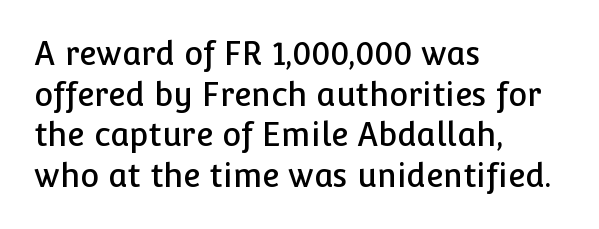
Type without underlining. Does extra space separate the letters? No, they use regular spacing. How would I describe the line gaps? Plain and ordinary. The passage shown is typeset with a sans-serif family. Do the characters align in a grid? No, the font is proportional. Is the block centered? No — it sits flush against the left margin.
